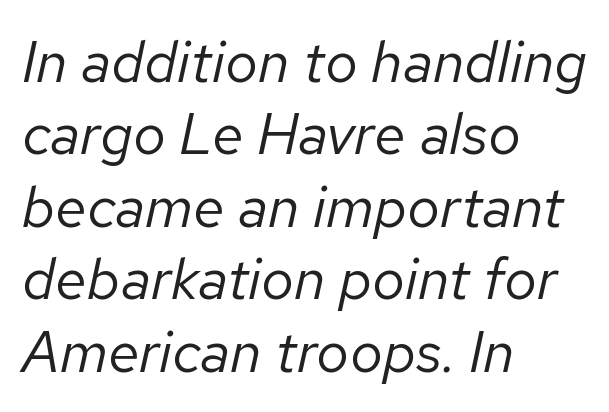
Q: Is the text bold? A: No.
Q: Is the text italic (slanted)? A: Yes, it leans right by about 12 degrees.
Q: Is the text underlined? A: No.
Q: How is the paragraph aligned? A: Left-aligned.
Q: Is the spacing between letters normal or unusually wide? A: Normal.
Q: Is the spacing between lines tight, normal or loose? A: Normal.
Q: Width (condensed, normal, or wide)? A: Normal.
Q: Stroke contrast? A: Low.
Q: x-height? A: Medium.
Q: Monospaced? A: No.
